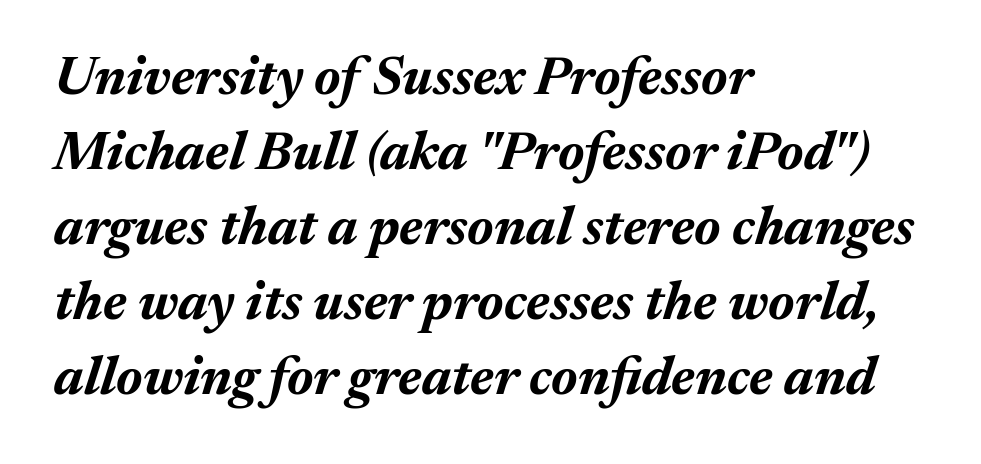
Q: Is the text bold? A: Yes.
Q: Is the text italic (slanted)? A: Yes, it leans right by about 17 degrees.
Q: Is the text underlined? A: No.
Q: How is the paragraph aligned? A: Left-aligned.
Q: Is the spacing between letters normal or unusually wide? A: Normal.
Q: Is the spacing between lines tight, normal or loose? A: Normal.
Q: Width (condensed, normal, or wide)? A: Normal.
Q: Stroke contrast? A: Medium.
Q: x-height? A: Medium.
Q: Monospaced? A: No.
